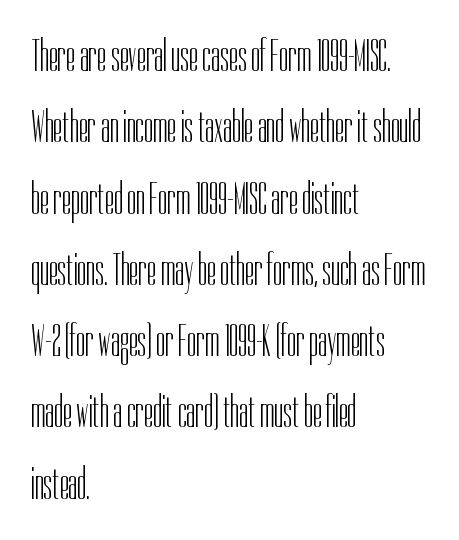
Q: Is the text bold? A: No.
Q: Is the text italic (slanted)? A: No, it is upright.
Q: Is the typeface a serif or a sans-serif typeface? A: Sans-serif.
Q: Is the text underlined? A: No.
Q: How is the paragraph aligned? A: Left-aligned.
Q: Is the spacing between letters normal or unusually wide? A: Normal.
Q: Is the spacing between lines tight, normal or loose? A: Normal.
Q: Width (condensed, normal, or wide)? A: Condensed.
Q: Stroke contrast? A: Low.
Q: x-height? A: Medium.
Q: Monospaced? A: No.
